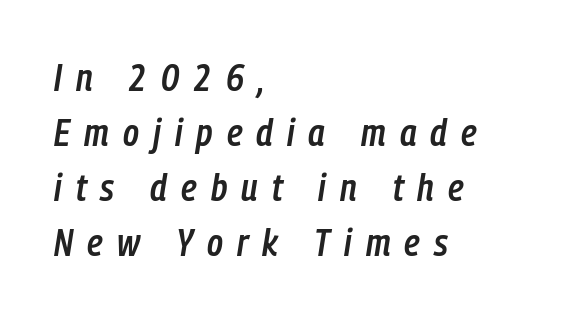
{"italic": "yes", "lean": "right", "slant_degrees": 9, "bold": "semi", "weight": "semibold", "width": "condensed", "stroke_contrast": "low", "x_height": "medium", "monospaced": "no", "underline": "no", "align": "left", "line_spacing": "normal", "line_spacing_ratio": 1.45, "letter_spacing": "wide", "letter_spacing_em": 0.37, "glyph_px": 38}
